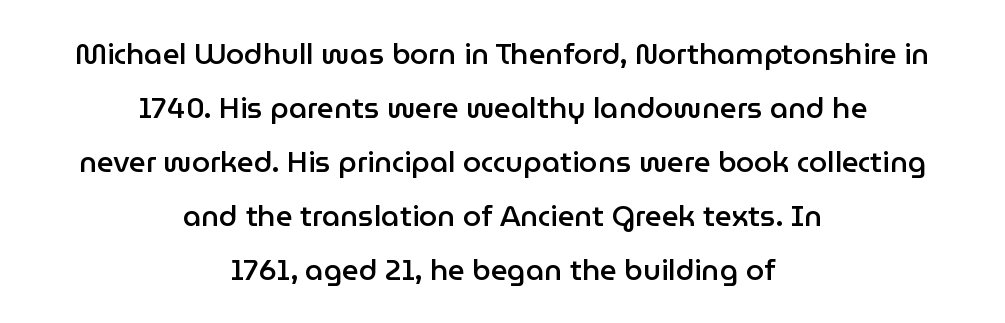
{"serif": "no", "italic": "no", "bold": "semi", "weight": "semibold", "width": "normal", "stroke_contrast": "low", "x_height": "medium", "monospaced": "no", "underline": "no", "align": "center", "line_spacing_ratio": 1.86, "letter_spacing": "normal", "letter_spacing_em": 0.0, "glyph_px": 29}
